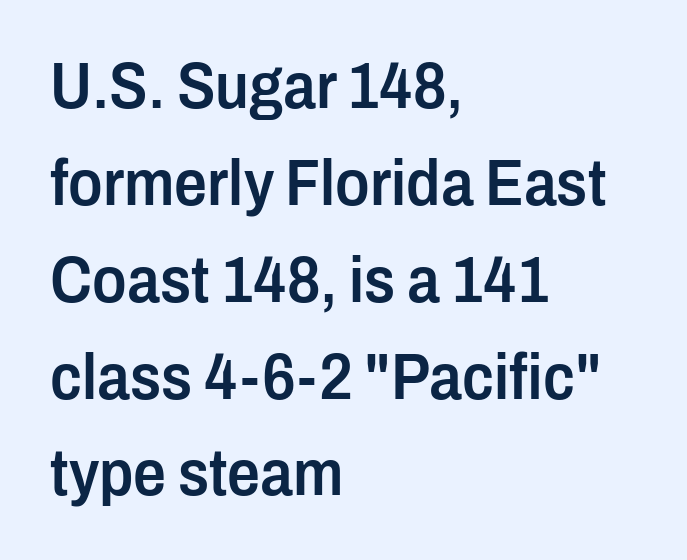
Q: Is the text bold? A: Semi-bold.
Q: Is the text italic (slanted)? A: No, it is upright.
Q: Is the typeface a serif or a sans-serif typeface? A: Sans-serif.
Q: Is the text underlined? A: No.
Q: How is the paragraph aligned? A: Left-aligned.
Q: Is the spacing between letters normal or unusually wide? A: Normal.
Q: Is the spacing between lines tight, normal or loose? A: Normal.
Q: Width (condensed, normal, or wide)? A: Condensed.
Q: Stroke contrast? A: Low.
Q: x-height? A: Medium.
Q: Monospaced? A: No.
